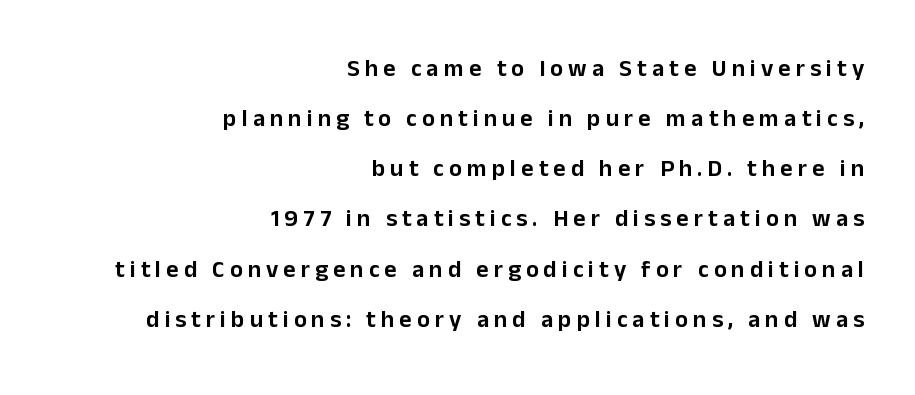
Lines of text with bare space underneath. The tracking jumps out immediately: characters are airy and widely separated. Ascenders rise straight up at ninety degrees. The block of text is sparse from top to bottom, with ample space between rows.
